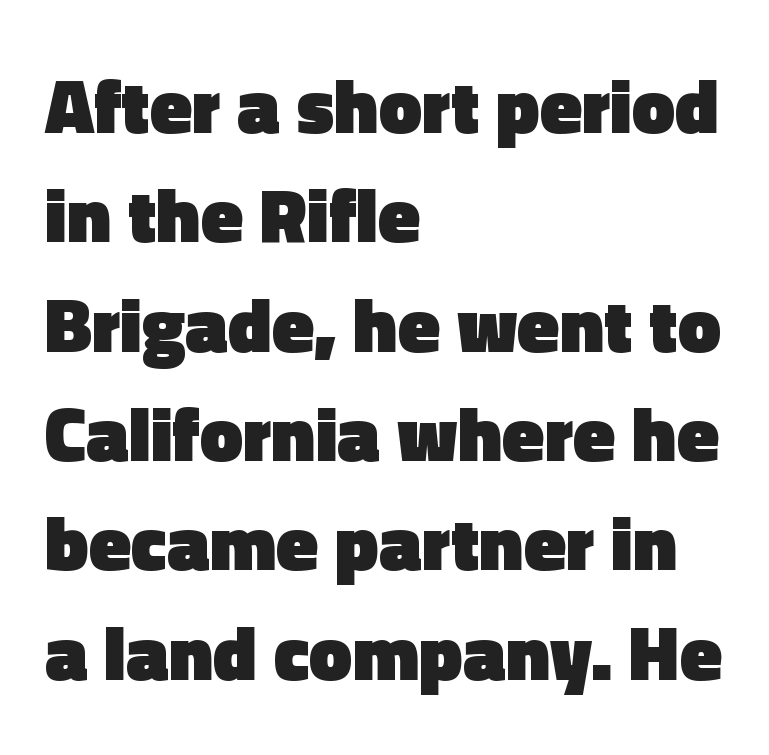
{"serif": "no", "italic": "no", "bold": "yes", "weight": "heavy", "width": "normal", "x_height": "medium", "monospaced": "no", "underline": "no", "align": "left", "line_spacing": "normal", "line_spacing_ratio": 1.42, "letter_spacing": "normal", "letter_spacing_em": 0.0, "glyph_px": 77}
